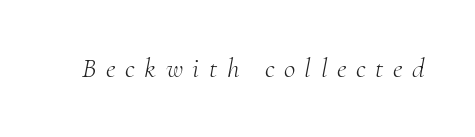
Stem width sits at or under what a default text font uses. You could not count columns in this text — the font is proportionally spaced. Notice how the stems are inclined rather than vertical — that's the hallmark of italics. The face used here is seriffed, in the tradition of book romans. This sample uses expanded letter spacing, leaving extra air between glyphs. Words float on clear page, feet unadorned.
